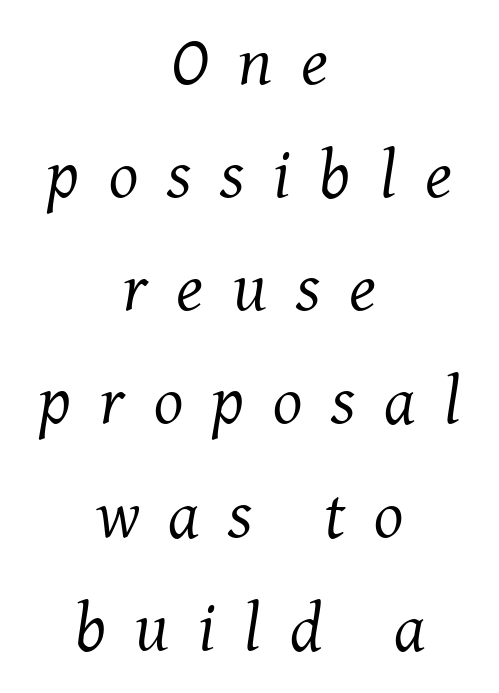
Q: Is the text bold? A: No.
Q: Is the text italic (slanted)? A: Yes, it leans right by about 8 degrees.
Q: Is the typeface a serif or a sans-serif typeface? A: Serif.
Q: Is the text underlined? A: No.
Q: How is the paragraph aligned? A: Centered.
Q: Is the spacing between letters normal or unusually wide? A: Unusually wide.
Q: Is the spacing between lines tight, normal or loose? A: Normal.
Q: Width (condensed, normal, or wide)? A: Normal.
Q: Stroke contrast? A: Medium.
Q: x-height? A: Medium.
Q: Monospaced? A: No.
